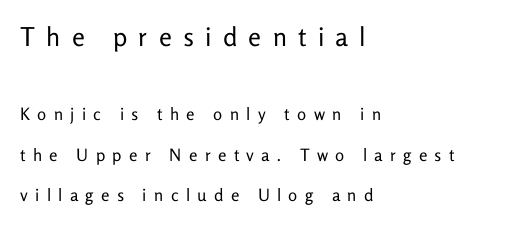
Q: Is the text bold? A: No.
Q: Is the text italic (slanted)? A: No, it is upright.
Q: Is the text underlined? A: No.
Q: How is the paragraph aligned? A: Left-aligned.
Q: Is the spacing between letters normal or unusually wide? A: Unusually wide.
Q: Is the spacing between lines tight, normal or loose? A: Loose.
Q: Which block of text is set in a larger size, the first (top) or the second (bottom)? A: The first (top) one.
